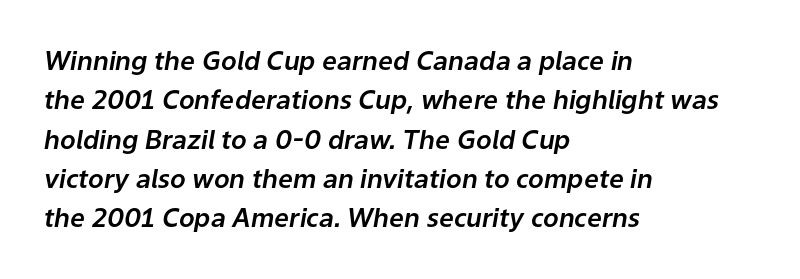
Q: Is the text italic (slanted)? A: Yes, it leans right by about 9 degrees.
Q: Is the text underlined? A: No.
Q: How is the paragraph aligned? A: Left-aligned.
Q: Is the spacing between letters normal or unusually wide? A: Normal.
Q: Is the spacing between lines tight, normal or loose? A: Normal.
